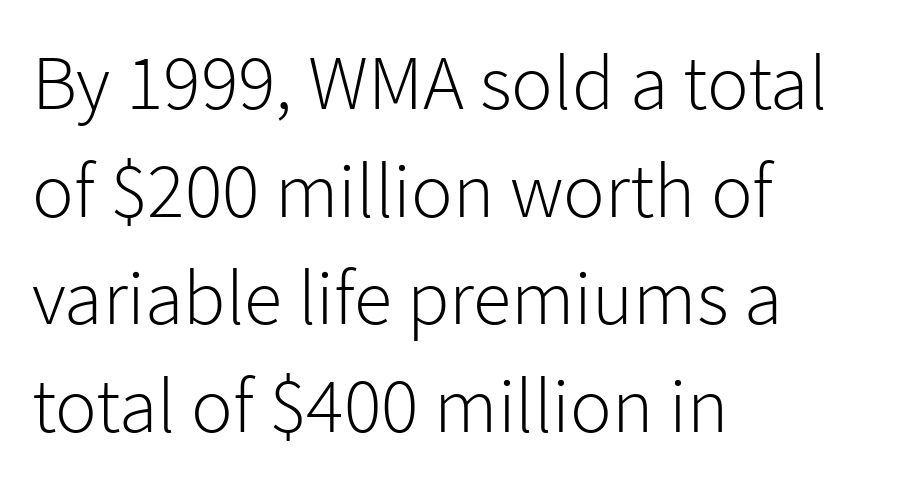
The image shows 78 px light sans-serif type, upright; set left-aligned, normal line spacing (1.38x), normal letter spacing, not underlined; low stroke contrast and a medium x-height.
